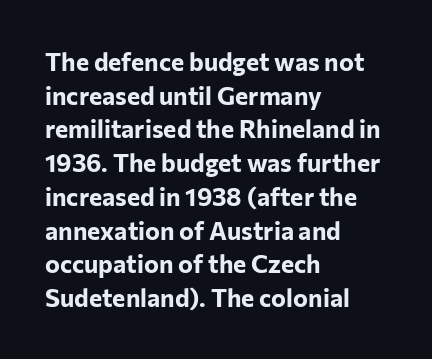
Q: Is the text bold? A: Yes.
Q: Is the text italic (slanted)? A: No, it is upright.
Q: Is the text underlined? A: No.
Q: How is the paragraph aligned? A: Left-aligned.
Q: Is the spacing between letters normal or unusually wide? A: Normal.
Q: Is the spacing between lines tight, normal or loose? A: Normal.
